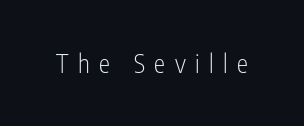
{"italic": "no", "bold": "no", "underline": "no", "letter_spacing": "wide", "letter_spacing_em": 0.38, "glyph_px": 25}
